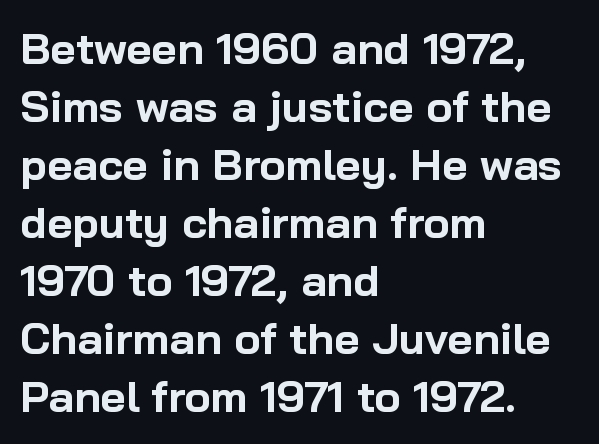
The image shows 44 px bold sans-serif type, upright; set left-aligned, normal line spacing (1.32x), normal letter spacing, not underlined; low stroke contrast and a medium x-height.
